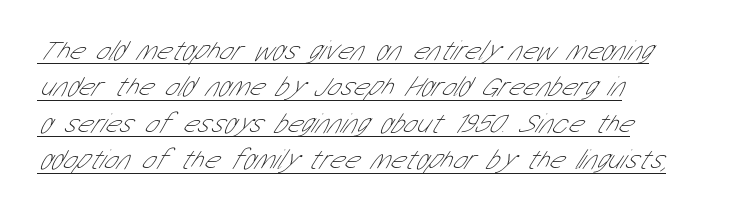
{"serif": "no", "bold": "no", "weight": "thin", "width": "condensed", "stroke_contrast": "low", "x_height": "medium", "monospaced": "no", "underline": "yes", "align": "left", "line_spacing": "normal", "line_spacing_ratio": 1.3, "letter_spacing": "normal", "letter_spacing_em": 0.0, "glyph_px": 28}
